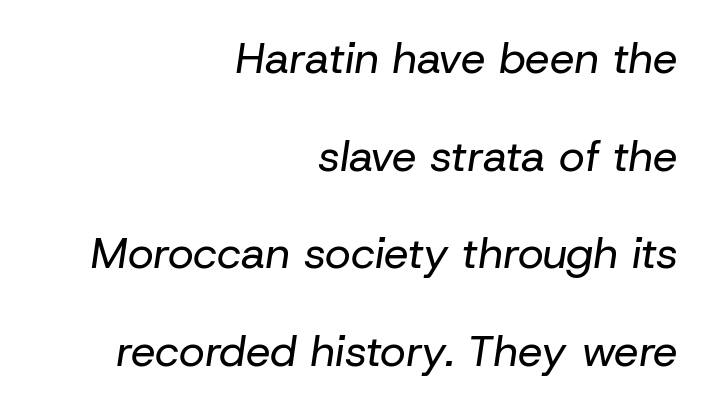
Q: Is the text bold? A: No.
Q: Is the text italic (slanted)? A: Yes, it leans right by about 8 degrees.
Q: Is the text underlined? A: No.
Q: How is the paragraph aligned? A: Right-aligned.
Q: Is the spacing between letters normal or unusually wide? A: Normal.
Q: Is the spacing between lines tight, normal or loose? A: Loose.
Q: Width (condensed, normal, or wide)? A: Normal.
Q: Stroke contrast? A: Low.
Q: x-height? A: Medium.
Q: Monospaced? A: No.
